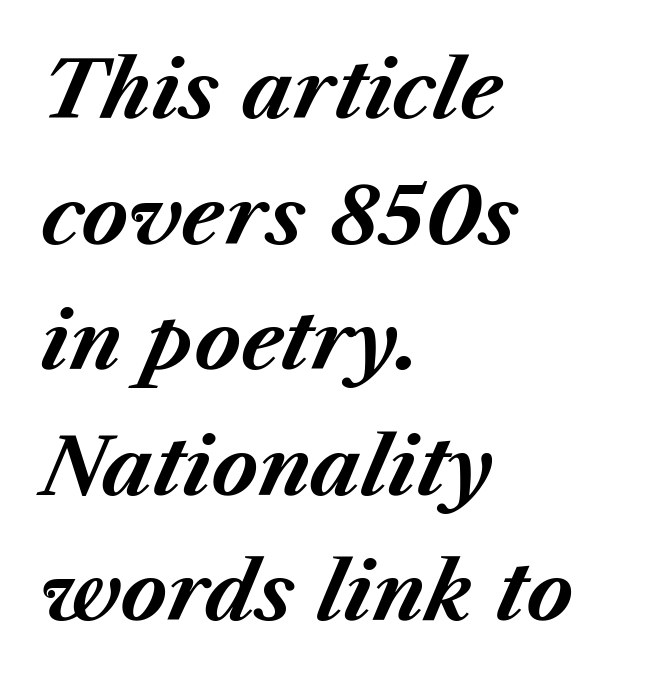
The image shows 79 px bold type, italic (leaning right); set left-aligned, normal line spacing (1.59x), normal letter spacing, not underlined; medium stroke contrast and a medium x-height.
